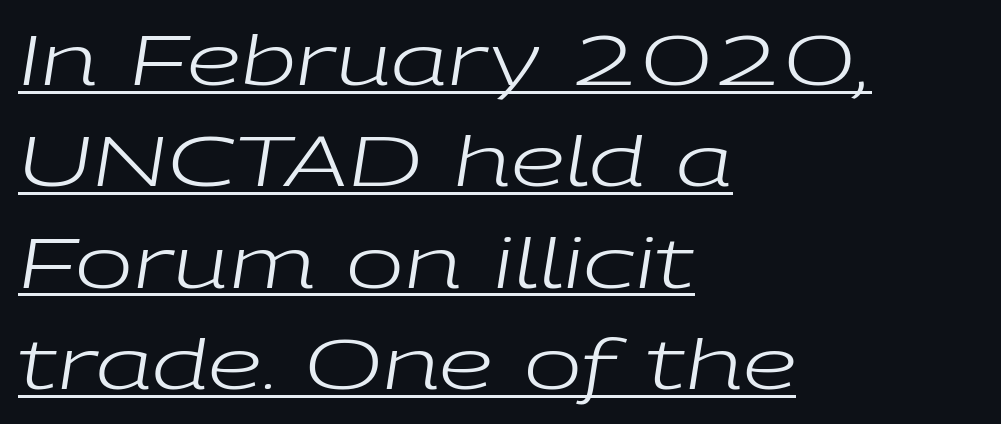
Compared with a centered layout, this one pins lines to the left instead. Is there an underline? Yes — a line sits under the letters. This sample keeps an unexceptional amount of space between lines. Stems here are at most as thick as an everyday book face.
